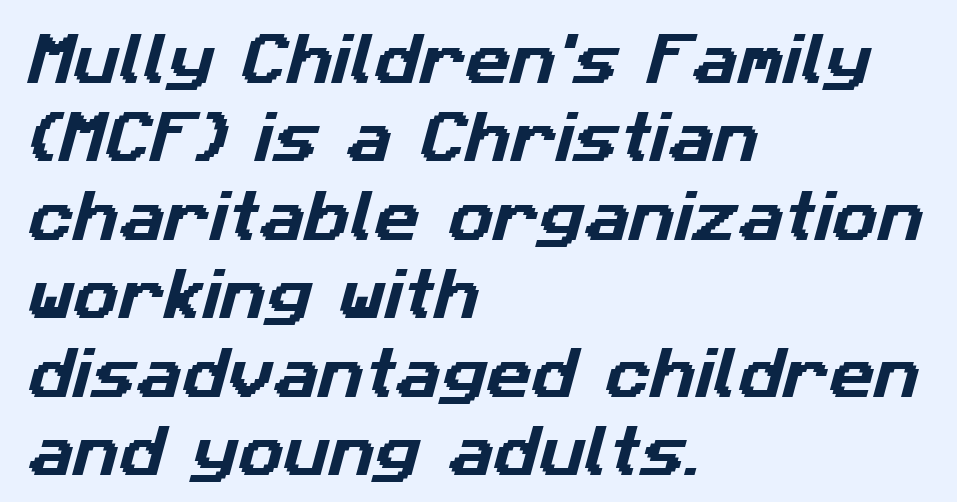
Q: Is the typeface a serif or a sans-serif typeface? A: Sans-serif.
Q: Is the text underlined? A: No.
Q: How is the paragraph aligned? A: Left-aligned.
Q: Is the spacing between letters normal or unusually wide? A: Normal.
Q: Is the spacing between lines tight, normal or loose? A: Normal.
Q: Width (condensed, normal, or wide)? A: Normal.
Q: Stroke contrast? A: Low.
Q: x-height? A: Medium.
Q: Monospaced? A: No.
